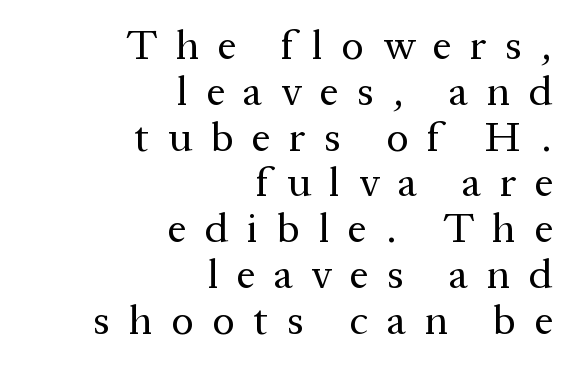
The paragraph shown leans on its right margin. Tall strokes in this sample are plumb rather than angled. Stems and bowls with no extra thickness — not bold. Yep, those are serifs on the letters. How would I describe the line gaps? Narrow and economical. Glance below the letters and you will spot only blank space.
